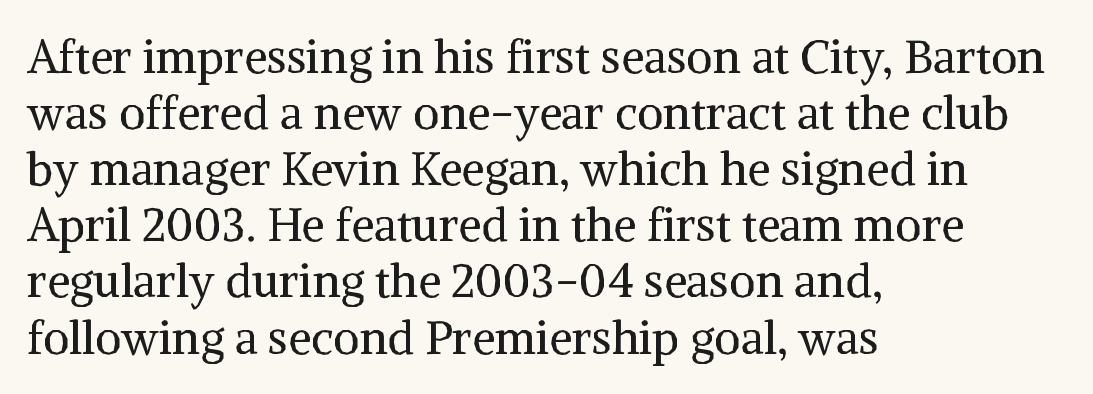
The type is set solid horizontally, with unmodified tracking. Ordinary non-slanted type is in use. Yep, those are serifs on the letters. Character widths vary here, with narrow letters taking less room than wide ones. The lines are quadded left.
